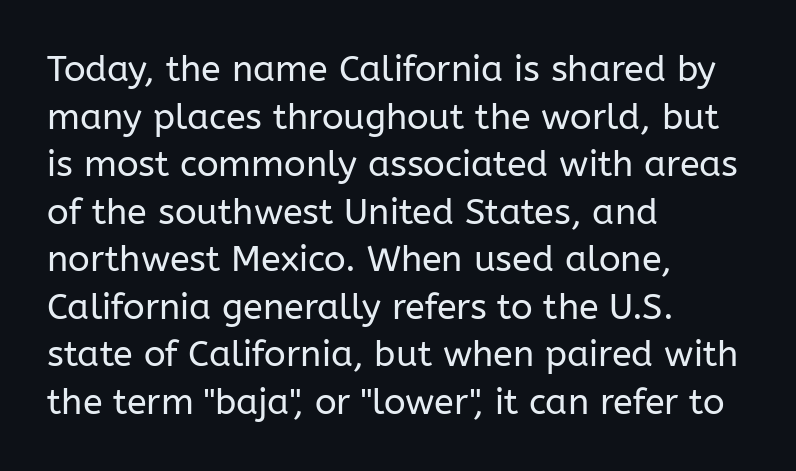
Q: Is the text bold? A: No.
Q: Is the text italic (slanted)? A: No, it is upright.
Q: Is the typeface a serif or a sans-serif typeface? A: Sans-serif.
Q: Is the text underlined? A: No.
Q: How is the paragraph aligned? A: Left-aligned.
Q: Is the spacing between letters normal or unusually wide? A: Normal.
Q: Is the spacing between lines tight, normal or loose? A: Normal.
Q: Width (condensed, normal, or wide)? A: Normal.
Q: Stroke contrast? A: Low.
Q: x-height? A: Medium.
Q: Monospaced? A: No.
